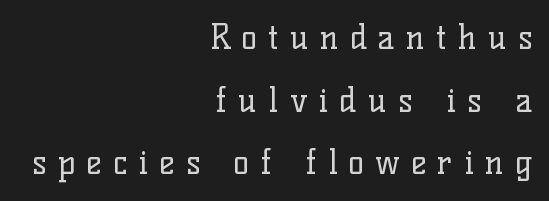
These lines stand farther apart than default settings would place them. Notice how the passage keeps a crisp vertical edge on the right only. Unlike a clean sans, this face finishes its strokes with serifs. The font sits on the lighter half of the weight spectrum, regular included. Observe the wide spacing: letters keep a clear distance from each other.
